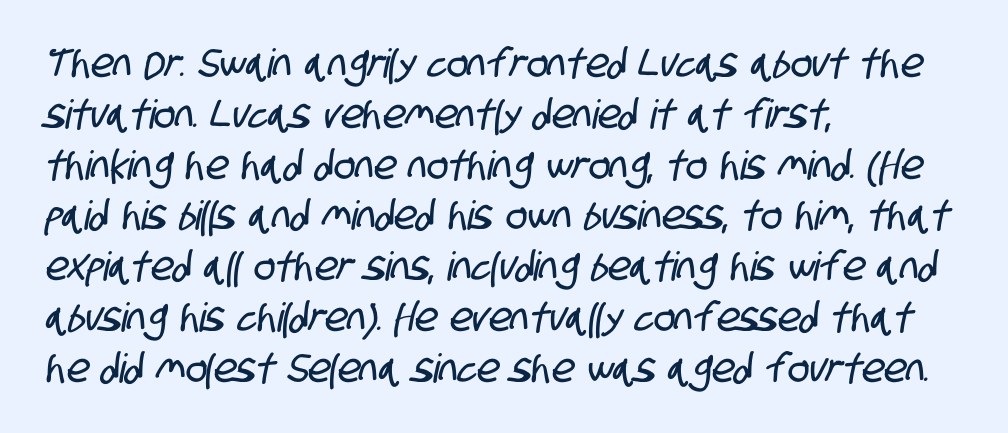
Q: Is the typeface a serif or a sans-serif typeface? A: Sans-serif.
Q: Is the text underlined? A: No.
Q: How is the paragraph aligned? A: Left-aligned.
Q: Is the spacing between letters normal or unusually wide? A: Normal.
Q: Is the spacing between lines tight, normal or loose? A: Normal.
Q: Width (condensed, normal, or wide)? A: Condensed.
Q: Stroke contrast? A: Low.
Q: x-height? A: Large.
Q: Monospaced? A: No.
